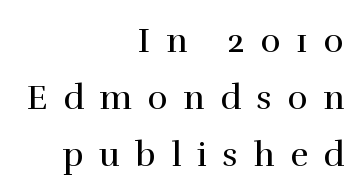
Q: Is the text bold? A: No.
Q: Is the text italic (slanted)? A: No, it is upright.
Q: Is the typeface a serif or a sans-serif typeface? A: Serif.
Q: Is the text underlined? A: No.
Q: How is the paragraph aligned? A: Right-aligned.
Q: Is the spacing between letters normal or unusually wide? A: Unusually wide.
Q: Is the spacing between lines tight, normal or loose? A: Normal.
Q: Width (condensed, normal, or wide)? A: Normal.
Q: Stroke contrast? A: High.
Q: x-height? A: Medium.
Q: Monospaced? A: No.
